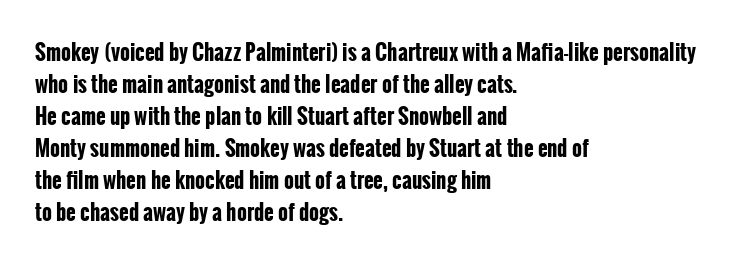
The image shows 21 px bold type, upright; set left-aligned, normal line spacing (1.52x), normal letter spacing, not underlined.
